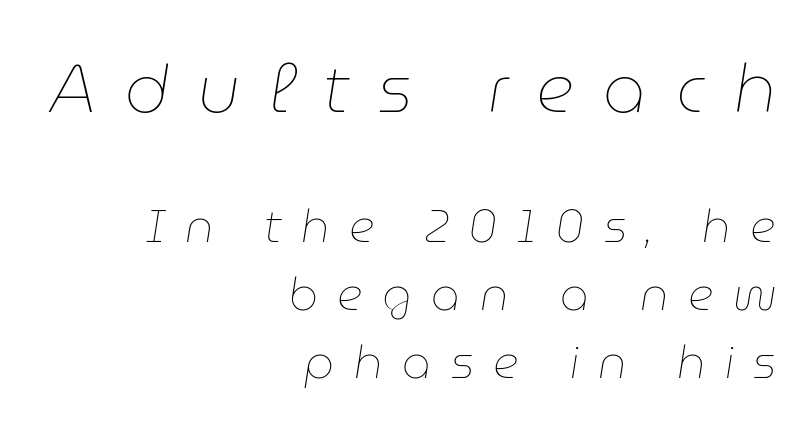
Of the two passages, the one on top uses the larger point size. Rendered with sloped, italic letterforms. The passage shown has open, widely tracked lettering throughout. Successive baselines arrive at the customary interval. You could not count columns in this text — the font is proportionally spaced. Alignment: flush right.
